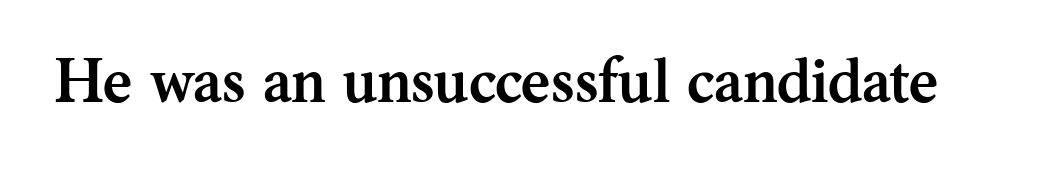
Q: Is the text bold? A: Yes.
Q: Is the text italic (slanted)? A: No, it is upright.
Q: Is the typeface a serif or a sans-serif typeface? A: Serif.
Q: Is the text underlined? A: No.
Q: Is the spacing between letters normal or unusually wide? A: Normal.
Q: Width (condensed, normal, or wide)? A: Normal.
Q: Stroke contrast? A: Medium.
Q: x-height? A: Medium.
Q: Monospaced? A: No.
